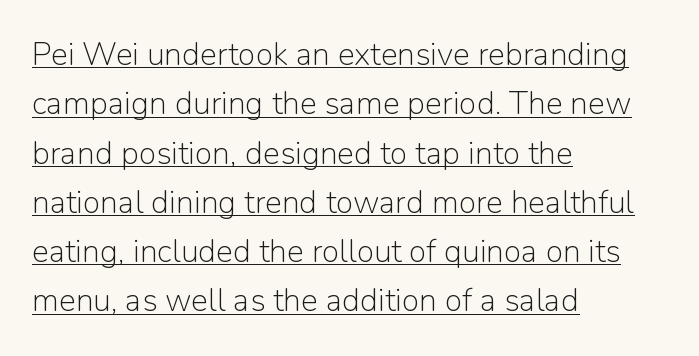
{"serif": "no", "italic": "no", "bold": "no", "weight": "light", "width": "normal", "stroke_contrast": "low", "x_height": "medium", "monospaced": "no", "underline": "yes", "align": "left", "line_spacing": "normal", "line_spacing_ratio": 1.54, "letter_spacing": "normal", "letter_spacing_em": 0.0, "glyph_px": 32}
